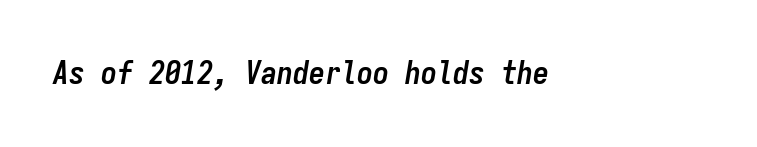
{"italic": "yes", "lean": "right", "slant_degrees": 9, "bold": "yes", "weight": "semibold", "width": "condensed", "stroke_contrast": "low", "x_height": "medium", "monospaced": "yes", "underline": "no", "letter_spacing": "normal", "letter_spacing_em": 0.0, "glyph_px": 32}
